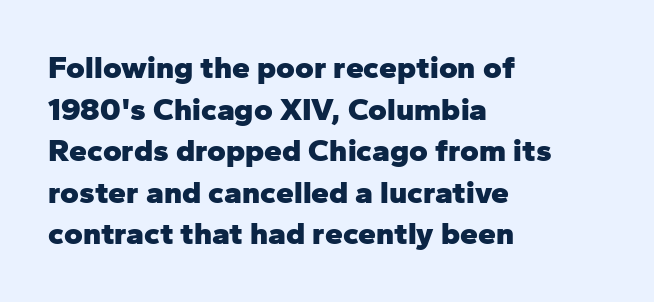
Vertically, the passage feels balanced, rows spaced as you'd expect. No extra tracking has been applied to these lines. The typeface chosen for these lines omits serifs. These words are printed bold, with thick strokes throughout. The letters stand upright; this is a roman face. Do the characters align in a grid? No, the font is proportional.
